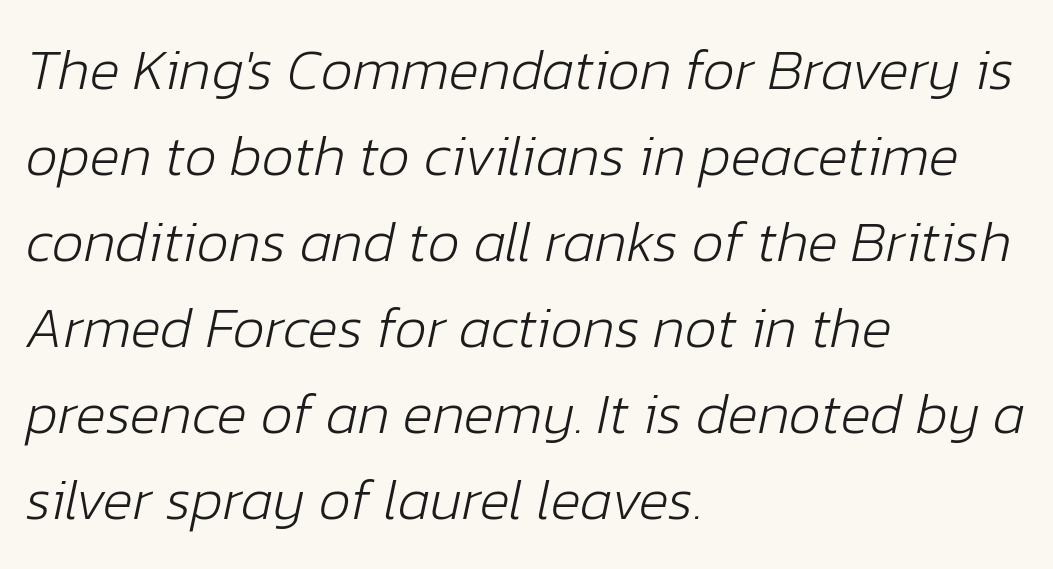
Q: Is the text bold? A: No.
Q: Is the text italic (slanted)? A: Yes, it leans right by about 12 degrees.
Q: Is the text underlined? A: No.
Q: How is the paragraph aligned? A: Left-aligned.
Q: Is the spacing between letters normal or unusually wide? A: Normal.
Q: Is the spacing between lines tight, normal or loose? A: Normal.
Q: Width (condensed, normal, or wide)? A: Normal.
Q: Stroke contrast? A: Low.
Q: x-height? A: Medium.
Q: Monospaced? A: No.
